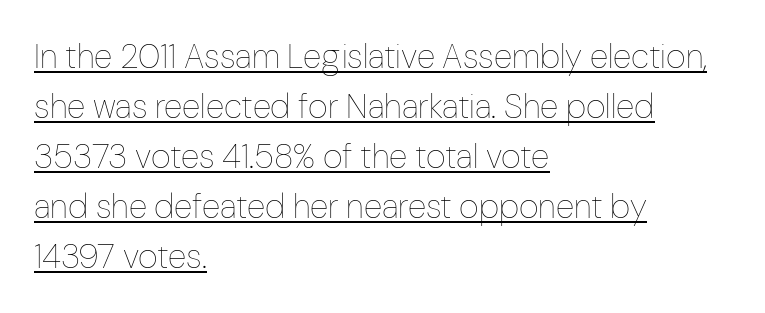
The image shows 34 px thin, condensed type, upright; set left-aligned, normal line spacing (1.47x), normal letter spacing, underlined; low stroke contrast and a medium x-height.
